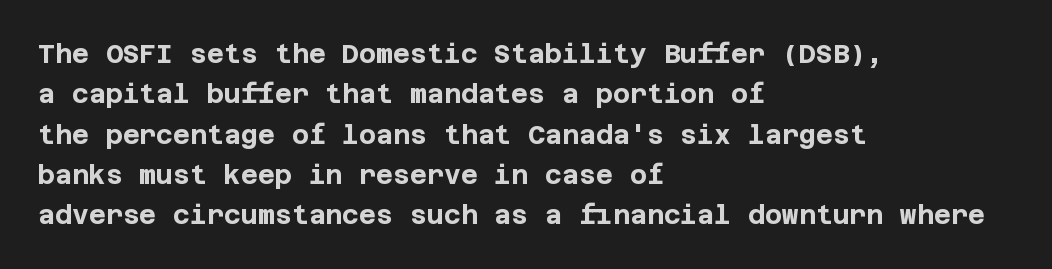
{"italic": "no", "bold": "yes", "underline": "no", "align": "left", "line_spacing": "normal", "line_spacing_ratio": 1.55, "letter_spacing": "normal", "letter_spacing_em": 0.0, "glyph_px": 26}
